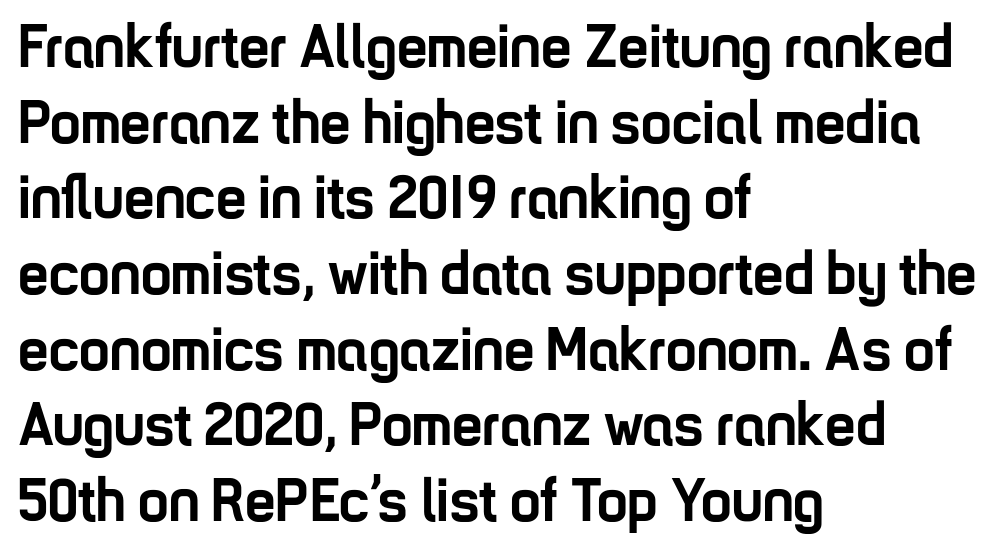
Q: Is the text bold? A: Yes.
Q: Is the text italic (slanted)? A: No, it is upright.
Q: Is the typeface a serif or a sans-serif typeface? A: Sans-serif.
Q: Is the text underlined? A: No.
Q: How is the paragraph aligned? A: Left-aligned.
Q: Is the spacing between letters normal or unusually wide? A: Normal.
Q: Width (condensed, normal, or wide)? A: Condensed.
Q: Stroke contrast? A: Low.
Q: x-height? A: Medium.
Q: Monospaced? A: No.
